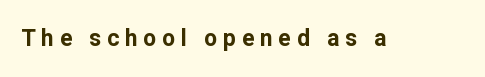
The image shows 23 px bold type, upright; set unusually wide letter spacing (+0.25 em), not underlined.
